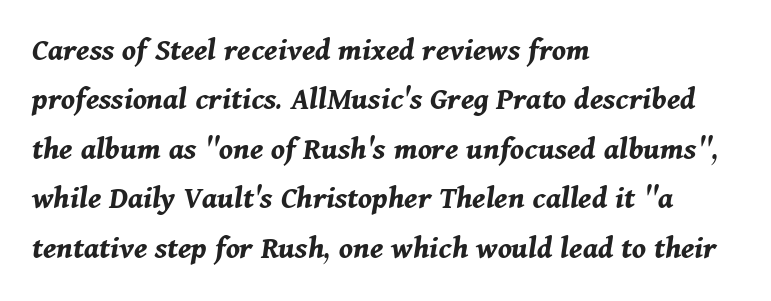
The image shows 33 px bold type, italic (leaning right); set left-aligned, normal line spacing (1.5x), normal letter spacing, not underlined; medium stroke contrast and a medium x-height.
